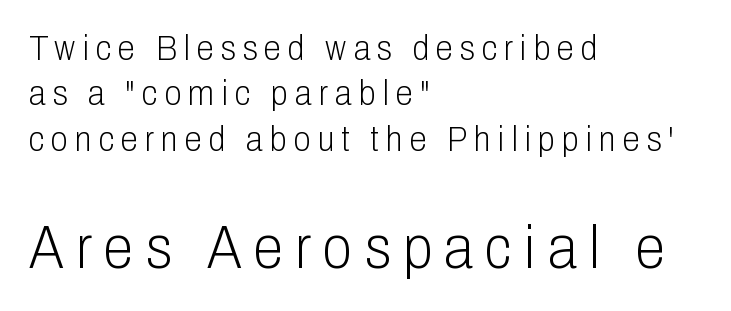
{"serif": "no", "italic": "no", "bold": "no", "weight": "light", "width": "condensed", "stroke_contrast": "low", "x_height": "medium", "monospaced": "no", "underline": "no", "align": "left", "line_spacing": "normal", "line_spacing_ratio": 1.3, "letter_spacing": "wide", "letter_spacing_em": 0.2, "larger_block": "second", "size_ratio": 1.74, "glyph_px": 61}
